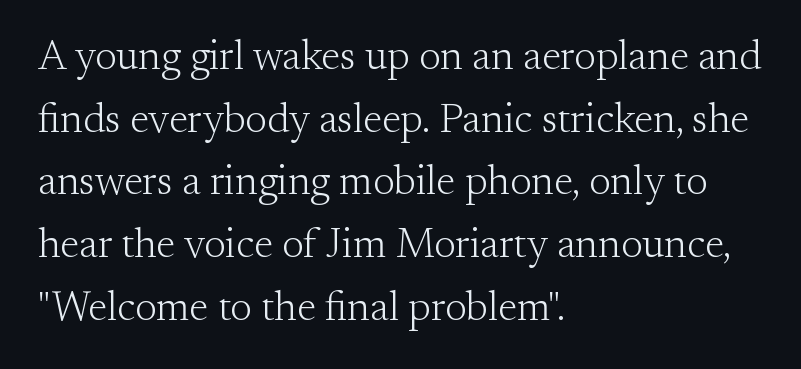
These lines are rendered in a variable-pitch font. Posture: straight, roman, zero tilt. The face looks like a standard text weight, possibly lighter. The passage shown stacks its lines at a standard gap. The paragraph shown leans on its left margin. The strip under each line holds only bare page.
